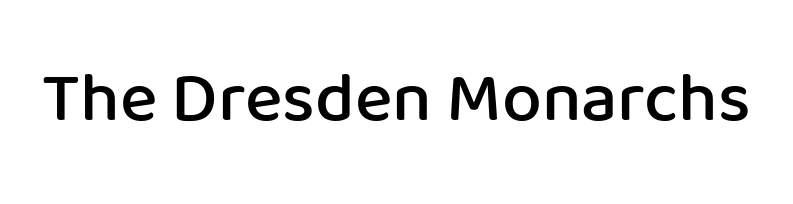
Q: Is the text bold? A: Semi-bold.
Q: Is the text italic (slanted)? A: No, it is upright.
Q: Is the typeface a serif or a sans-serif typeface? A: Sans-serif.
Q: Is the text underlined? A: No.
Q: Is the spacing between letters normal or unusually wide? A: Normal.
Q: Width (condensed, normal, or wide)? A: Normal.
Q: Stroke contrast? A: Low.
Q: x-height? A: Medium.
Q: Monospaced? A: No.
